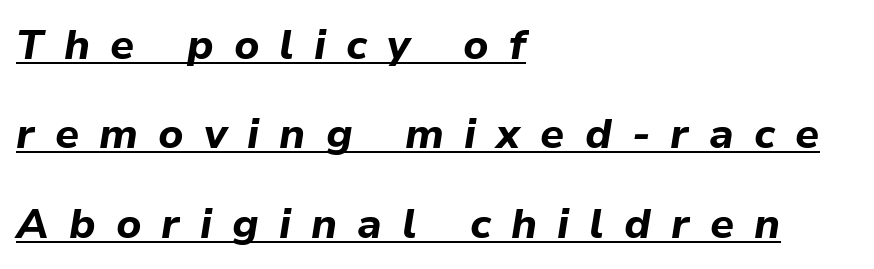
The image shows 42 px bold type, italic (leaning right); set left-aligned, loose line spacing (2.13x), unusually wide letter spacing (+0.48 em), underlined; low stroke contrast and a medium x-height.
